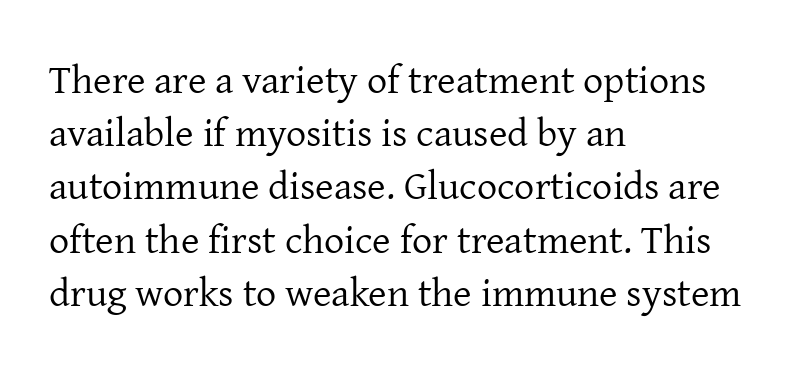
This sample has the flowing, uneven cadence of proportional lettering. Between one letter and the next there's only the usual sliver of space. Normally led — the rows are evenly, conventionally spaced. Lines of text with bare space underneath. Is the type heavy? It reads as light-to-regular instead. Posture: upright roman.
